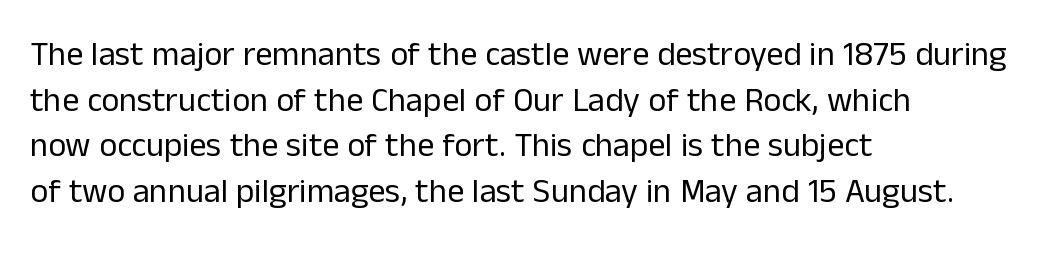
The image shows 34 px regular-weight sans-serif type, upright; set left-aligned, normal line spacing (1.34x), normal letter spacing, not underlined; low stroke contrast and a medium x-height.
